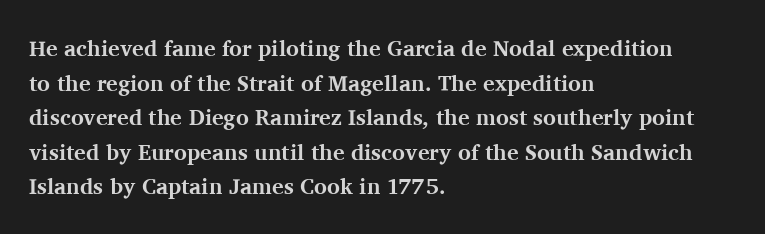
This sample uses an upright cut, with every glyph sitting square on the baseline. Whoever set this chose a conventional vertical rhythm. Students, note that the glyphs here touch the page at normal intervals. Strokes here are thick enough to call this a true bold.
